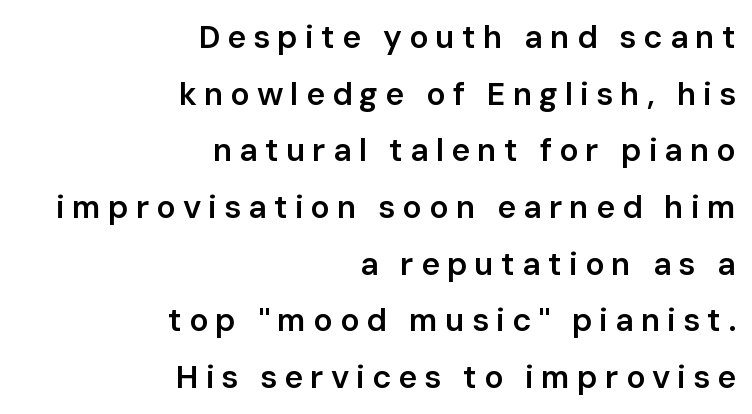
Q: Is the text bold? A: Semi-bold.
Q: Is the text italic (slanted)? A: No, it is upright.
Q: Is the typeface a serif or a sans-serif typeface? A: Sans-serif.
Q: Is the text underlined? A: No.
Q: How is the paragraph aligned? A: Right-aligned.
Q: Is the spacing between letters normal or unusually wide? A: Unusually wide.
Q: Width (condensed, normal, or wide)? A: Normal.
Q: Stroke contrast? A: Low.
Q: x-height? A: Medium.
Q: Monospaced? A: No.
